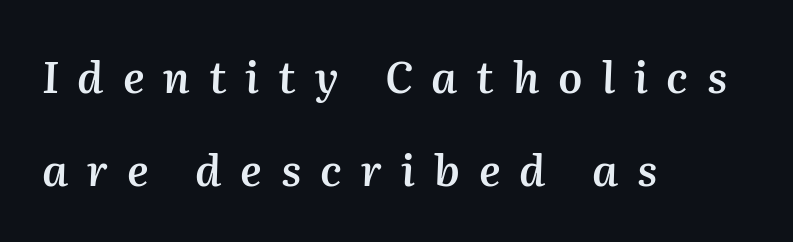
The gaps between neighbouring characters are conspicuously large. Note the varied advance widths — an 'i' is clearly narrower than an 'm'. Compared with a centered layout, this one pins lines to the left instead. The rendering applies a slant to the glyphs. Line spacing here is loose.
